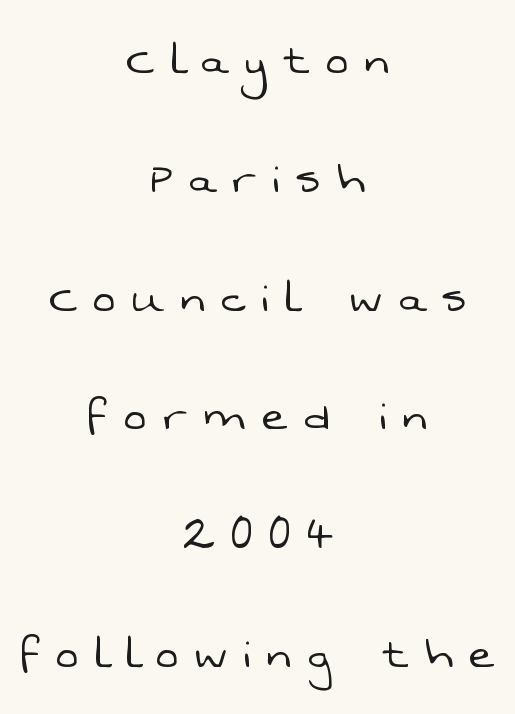
Proportional: the letters do not fall into vertical columns. Glance below the letters and you will spot only blank space. The compositor balanced each line on the midline. Stem width sits at or under what a default text font uses.
